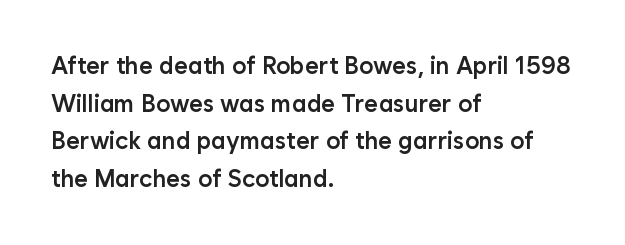
{"italic": "no", "bold": "semi", "underline": "no", "align": "left", "line_spacing": "normal", "line_spacing_ratio": 1.57, "letter_spacing": "normal", "letter_spacing_em": 0.0, "glyph_px": 24}
